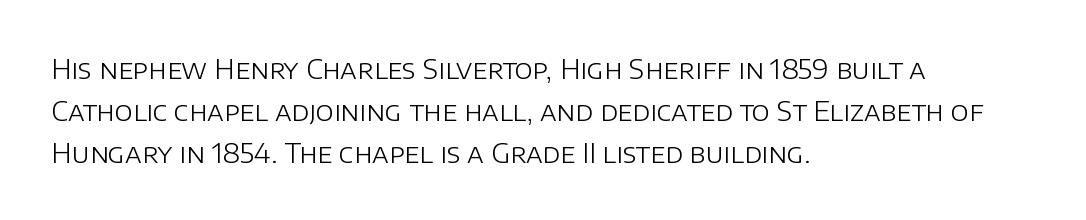
Q: Is the text bold? A: No.
Q: Is the text italic (slanted)? A: No, it is upright.
Q: Is the text underlined? A: No.
Q: How is the paragraph aligned? A: Left-aligned.
Q: Is the spacing between letters normal or unusually wide? A: Normal.
Q: Is the spacing between lines tight, normal or loose? A: Normal.
